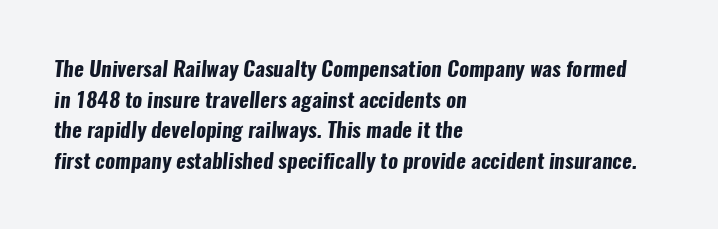
Students, this is bold: see how much ink each stroke carries. The rendering uses a moderate line-height, typical for paragraphs. The baseline area is clear. Short and long lines alike share a common starting point at left.
